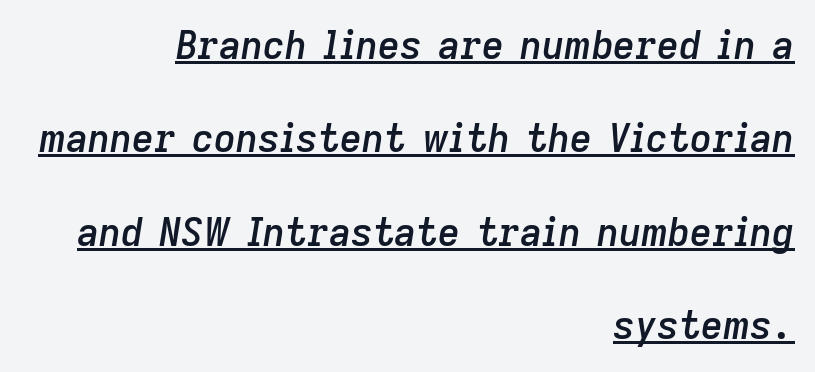
The image shows 38 px semibold type, italic (leaning right); set right-aligned, loose line spacing (2.46x), normal letter spacing, underlined; low stroke contrast and a medium x-height.
